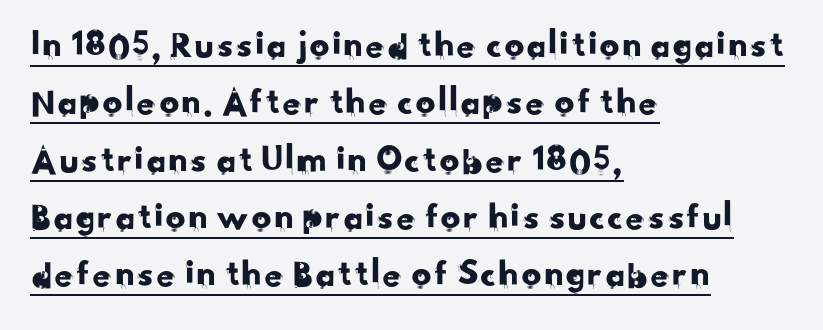
{"serif": "no", "width": "normal", "stroke_contrast": "low", "x_height": "small", "monospaced": "no", "underline": "yes", "align": "left", "line_spacing": "normal", "line_spacing_ratio": 1.47, "letter_spacing": "normal", "letter_spacing_em": 0.0, "glyph_px": 39}
